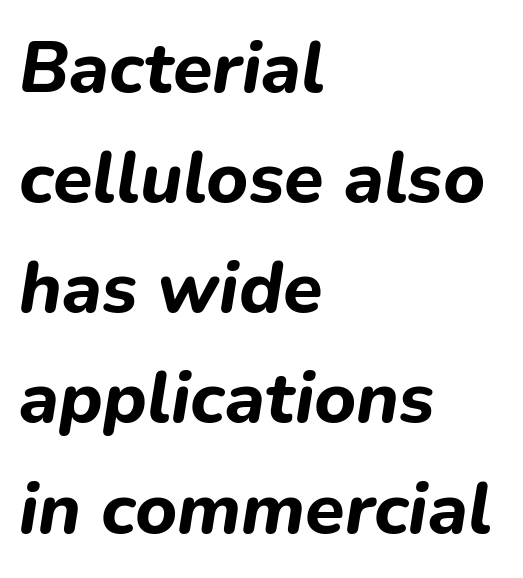
Q: Is the text bold? A: Yes.
Q: Is the text italic (slanted)? A: Yes, it leans right by about 9 degrees.
Q: Is the text underlined? A: No.
Q: How is the paragraph aligned? A: Left-aligned.
Q: Is the spacing between letters normal or unusually wide? A: Normal.
Q: Is the spacing between lines tight, normal or loose? A: Normal.
Q: Width (condensed, normal, or wide)? A: Normal.
Q: Stroke contrast? A: Low.
Q: x-height? A: Medium.
Q: Monospaced? A: No.
